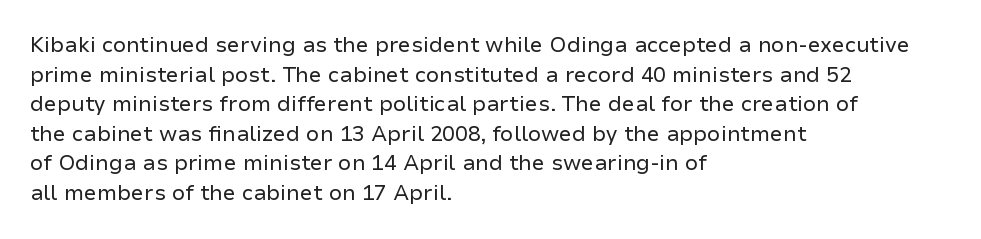
Quick note: underline off. Do the letters lean? They stand straight. The text block is weighted toward the left margin, trailing off unevenly rightward. This rendering leaves character spacing at its baseline value. Vertical spacing — default.
